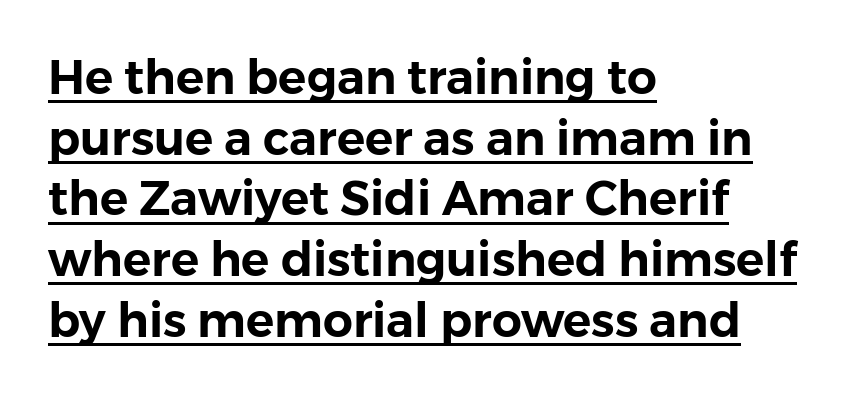
{"serif": "no", "italic": "no", "width": "normal", "stroke_contrast": "low", "x_height": "medium", "monospaced": "no", "underline": "yes", "align": "left", "line_spacing": "normal", "line_spacing_ratio": 1.29, "letter_spacing": "normal", "letter_spacing_em": 0.0, "glyph_px": 47}
